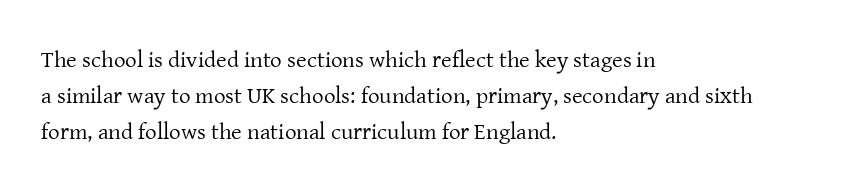
The foot of each line stays bare and open. It's the straight-up-and-down kind of type. The gaps between neighbouring characters are ordinary and unremarkable. A normal amount of white space separates one row of letters from the next. Typeset ragged right — the left edge is the straight one. Is the stroke heavy? The answer is a plain regular-or-lighter.
